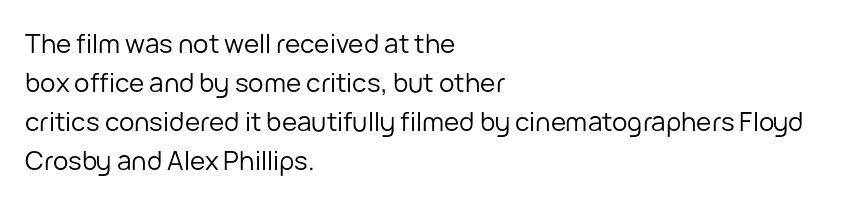
{"italic": "no", "bold": "no", "underline": "no", "align": "left", "line_spacing": "normal", "line_spacing_ratio": 1.5, "letter_spacing": "normal", "letter_spacing_em": 0.0, "glyph_px": 26}
